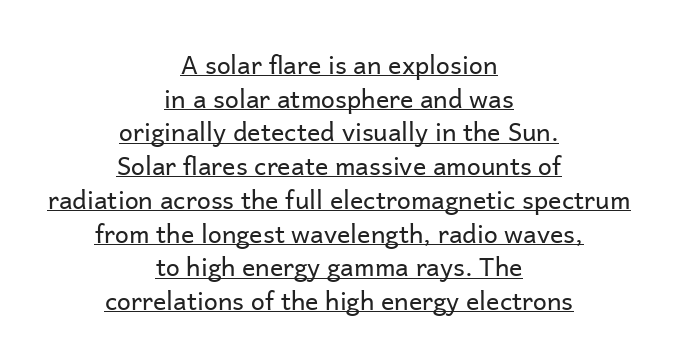
The image shows 25 px text type, upright; set centered, normal line spacing (1.35x), normal letter spacing, underlined.
